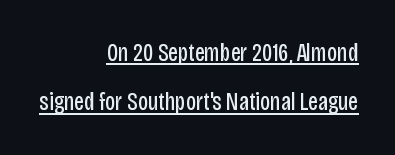
Rows of type keep a wide berth in the vertical direction. Each line ends at the same right margin while the left side varies. Caption: standard tracking, unaltered. These characters rest on top of a visible drawn line. A typesetter would mark this as roman, not italic. Bold? No — there's no thickening of the strokes.
